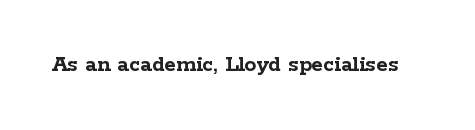
The image shows 24 px bold type, upright; set normal letter spacing, not underlined.
